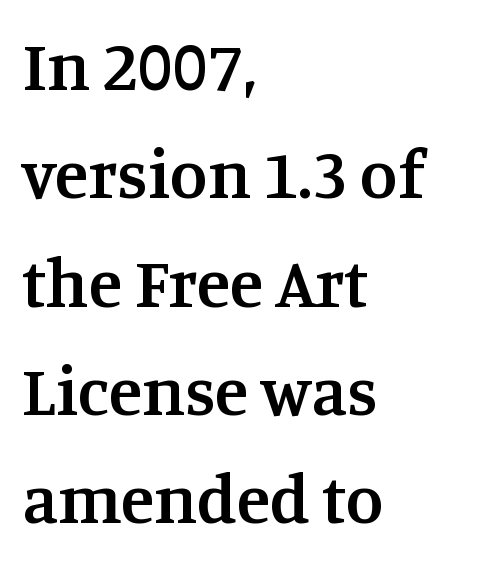
Which margin do the lines hug? The left one — the right edge is uneven. Nobody touched the tracking dial on this one. Font category for this specimen: serif. This sample has the flowing, uneven cadence of proportional lettering. I'd describe the lettering as semibold — firm but not a full bold. When letters stand straight like this, we call the style roman or upright.
